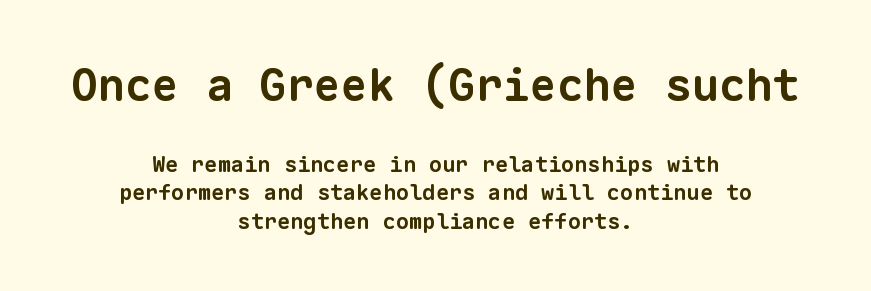
The image shows 45 px bold sans-serif type, monospaced; set centered, normal line spacing (1.29x), normal letter spacing, not underlined; the first (top) block is 2.05x larger; low stroke contrast and a medium x-height.
